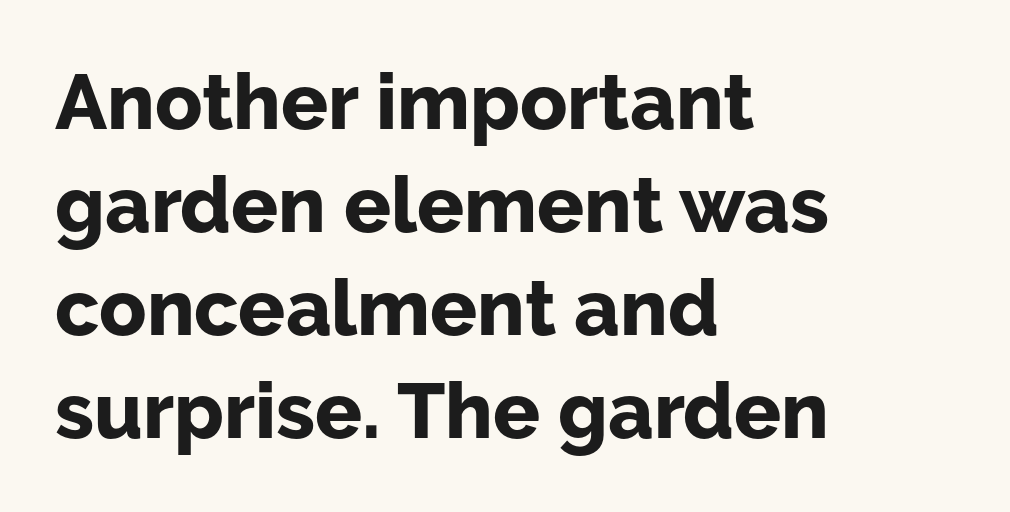
Does the lettering tilt? It doesn't — this is upright. This rendering leaves character spacing at its baseline value. Font category for this specimen: sans-serif. Visually the block forms a straight wall on the left and a jagged coastline on the right.
